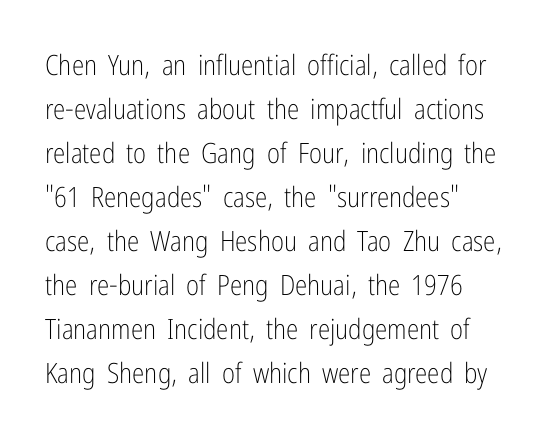
Each word holds together tightly as a unit, with standard inter-letter gaps. Is this a fixed-width face? No — the glyphs have proportional, varying widths. Underlining? Definitely not there. Posture: upright roman.
